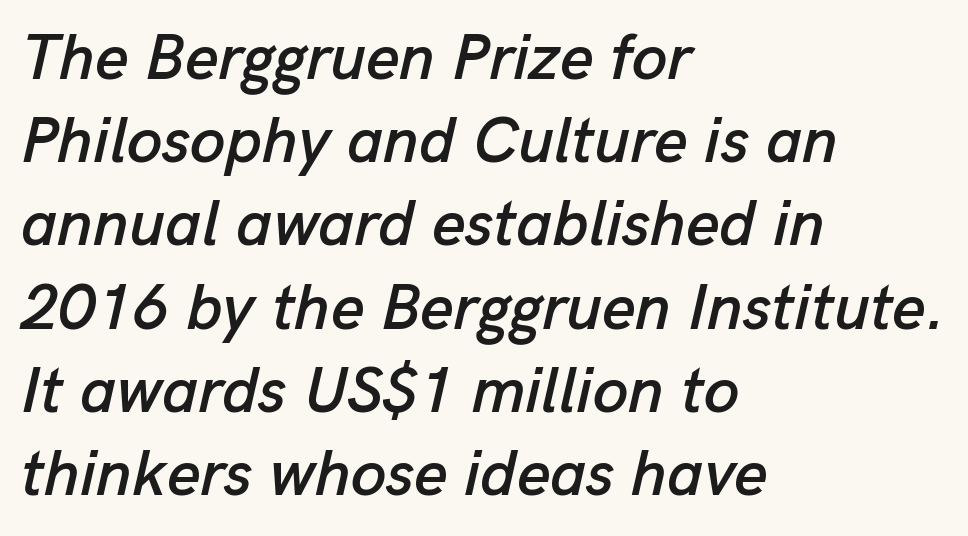
The image shows 64 px text type, italic (leaning right); set left-aligned, normal line spacing (1.3x), normal letter spacing, not underlined; low stroke contrast and a medium x-height.
